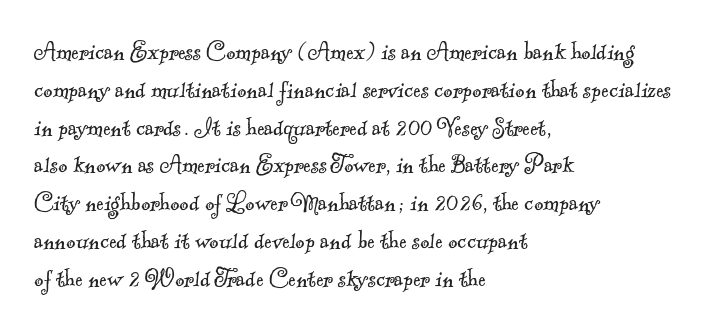
Tracking value appears to be zero — textbook default spacing. The face used here is seriffed, in the tradition of book romans. Is the stroke heavy? The answer is a plain regular-or-lighter. Plain, unruled lines of type. Each letter keeps its own natural width here, so spacing adapts to shape.
